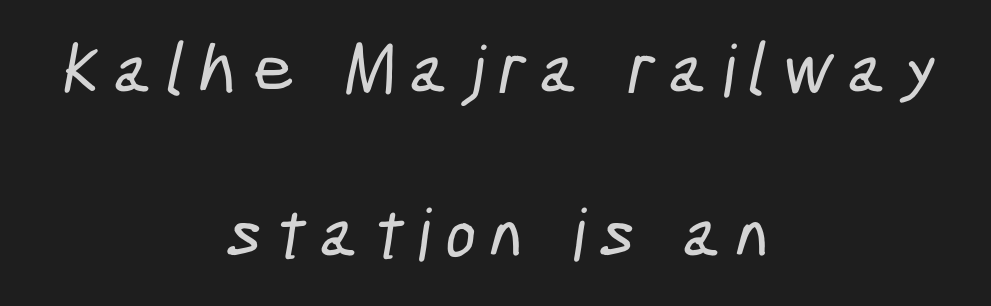
{"serif": "no", "width": "condensed", "stroke_contrast": "low", "x_height": "medium", "monospaced": "no", "underline": "no", "align": "center", "line_spacing": "loose", "line_spacing_ratio": 2.28, "letter_spacing": "wide", "letter_spacing_em": 0.21, "glyph_px": 72}
